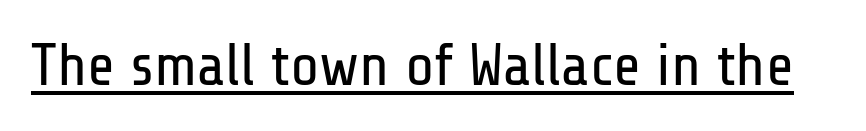
The image shows 60 px regular-weight, condensed sans-serif type, upright; set normal letter spacing, underlined; low stroke contrast and a medium x-height.
